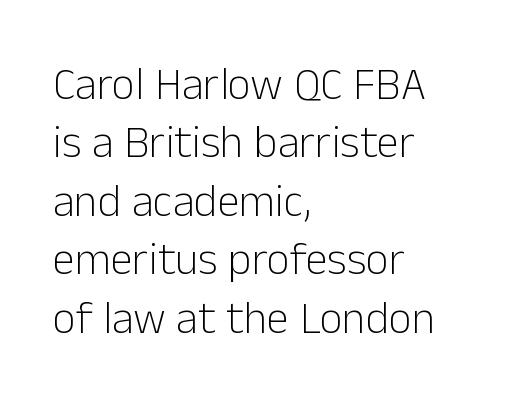
{"serif": "no", "italic": "no", "bold": "no", "weight": "light", "width": "normal", "stroke_contrast": "low", "x_height": "medium", "monospaced": "no", "underline": "no", "align": "left", "line_spacing": "normal", "line_spacing_ratio": 1.3, "letter_spacing": "normal", "letter_spacing_em": 0.0, "glyph_px": 45}
